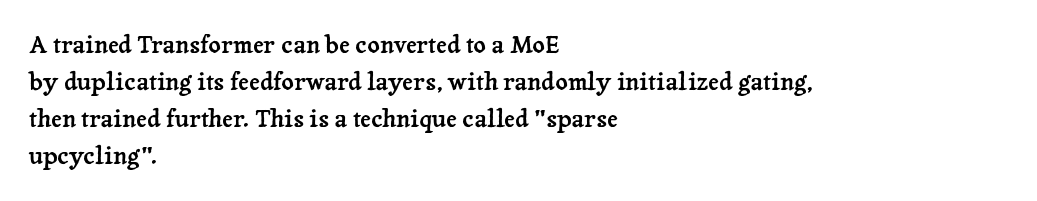
Q: Is the text italic (slanted)? A: No, it is upright.
Q: Is the text underlined? A: No.
Q: How is the paragraph aligned? A: Left-aligned.
Q: Is the spacing between letters normal or unusually wide? A: Normal.
Q: Is the spacing between lines tight, normal or loose? A: Normal.
